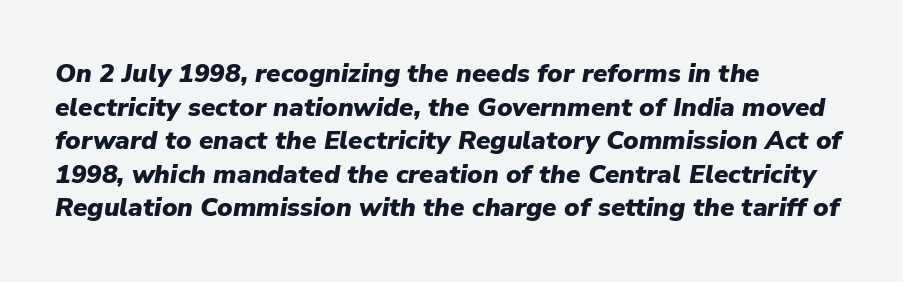
Q: Is the text bold? A: Yes.
Q: Is the text italic (slanted)? A: Yes, it leans right by about 9 degrees.
Q: Is the text underlined? A: No.
Q: How is the paragraph aligned? A: Left-aligned.
Q: Is the spacing between letters normal or unusually wide? A: Normal.
Q: Is the spacing between lines tight, normal or loose? A: Normal.
